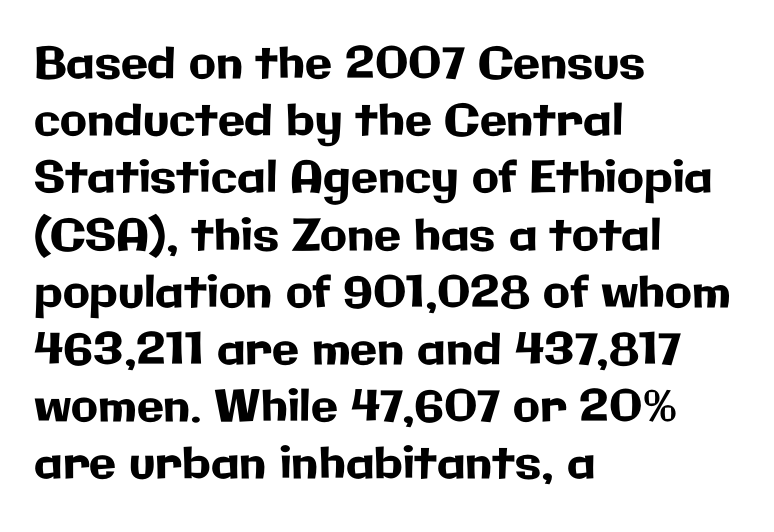
Q: Is the text italic (slanted)? A: No, it is upright.
Q: Is the typeface a serif or a sans-serif typeface? A: Sans-serif.
Q: Is the text underlined? A: No.
Q: How is the paragraph aligned? A: Left-aligned.
Q: Is the spacing between letters normal or unusually wide? A: Normal.
Q: Is the spacing between lines tight, normal or loose? A: Normal.
Q: Width (condensed, normal, or wide)? A: Normal.
Q: Stroke contrast? A: Low.
Q: x-height? A: Medium.
Q: Monospaced? A: No.
